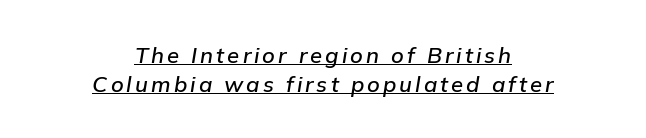
The image shows 22 px text type, italic (leaning right); set centered, normal line spacing (1.31x), underlined.
